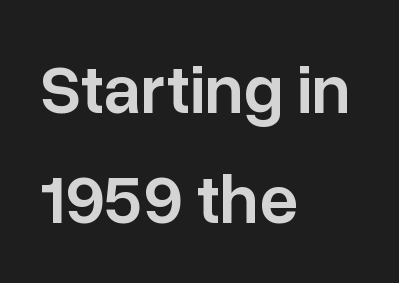
{"serif": "no", "italic": "no", "bold": "semi", "weight": "semibold", "width": "normal", "stroke_contrast": "low", "x_height": "medium", "monospaced": "no", "underline": "no", "align": "left", "line_spacing": "normal", "line_spacing_ratio": 1.59, "letter_spacing": "normal", "letter_spacing_em": 0.0, "glyph_px": 69}
